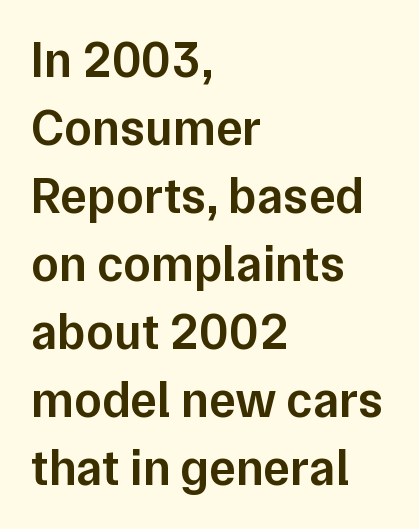
Q: Is the text bold? A: Semi-bold.
Q: Is the text italic (slanted)? A: No, it is upright.
Q: Is the typeface a serif or a sans-serif typeface? A: Sans-serif.
Q: Is the text underlined? A: No.
Q: How is the paragraph aligned? A: Left-aligned.
Q: Is the spacing between letters normal or unusually wide? A: Normal.
Q: Is the spacing between lines tight, normal or loose? A: Normal.
Q: Width (condensed, normal, or wide)? A: Normal.
Q: Stroke contrast? A: Low.
Q: x-height? A: Medium.
Q: Monospaced? A: No.
